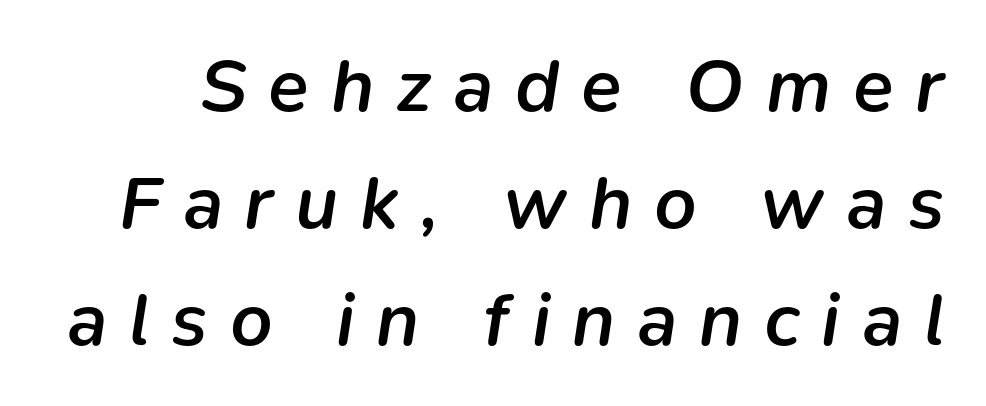
Q: Is the text bold? A: Semi-bold.
Q: Is the text italic (slanted)? A: Yes, it leans right by about 9 degrees.
Q: Is the text underlined? A: No.
Q: Is the spacing between letters normal or unusually wide? A: Unusually wide.
Q: Is the spacing between lines tight, normal or loose? A: Normal.
Q: Width (condensed, normal, or wide)? A: Normal.
Q: Stroke contrast? A: Low.
Q: x-height? A: Medium.
Q: Monospaced? A: No.
